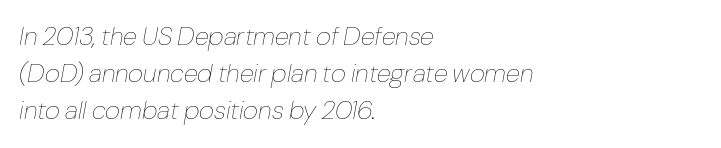
The image shows 26 px text type, italic (leaning right); set left-aligned, normal line spacing (1.43x), normal letter spacing, not underlined.
